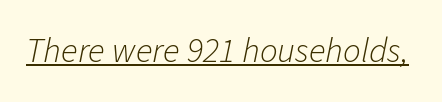
The rendering applies a slant to the glyphs. Varying glyph widths throughout — classic text-font behaviour. Observe the ordinary spacing: letters are neighbours, not strangers. You can see a thin bar hugging the bottom of the glyphs.
